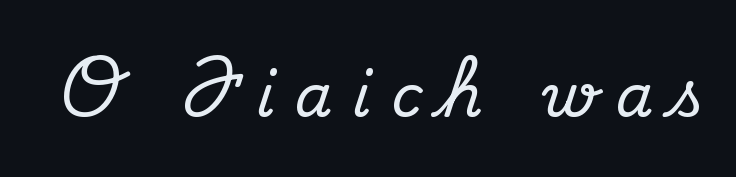
Compared with typical body copy, the letter spacing here is much looser. The space directly below the letters is spotless. To sum up the face: it has serifs. Is this a fixed-width face? No — the glyphs have proportional, varying widths.
